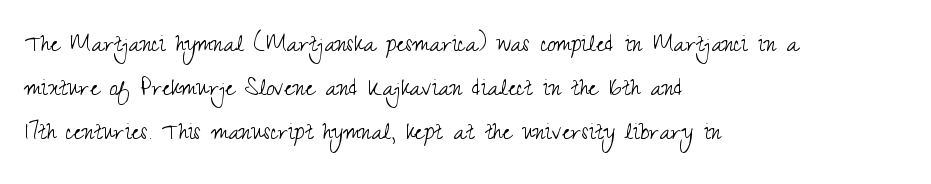
{"serif": "no", "italic": "no", "bold": "no", "weight": "light", "width": "condensed", "stroke_contrast": "medium", "x_height": "small", "monospaced": "no", "underline": "no", "align": "left", "line_spacing": "normal", "line_spacing_ratio": 1.58, "letter_spacing": "normal", "letter_spacing_em": 0.0, "glyph_px": 28}
